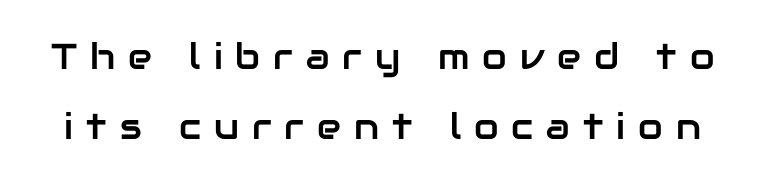
The image shows 36 px sans-serif type, upright; set loose line spacing (1.95x), unusually wide letter spacing (+0.36 em), not underlined; low stroke contrast and a medium x-height.
